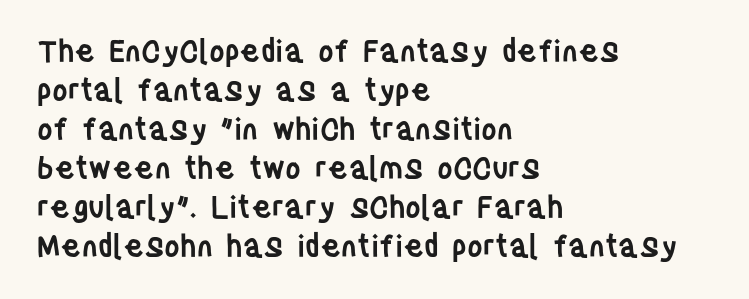
The image shows 30 px semibold, condensed sans-serif type, upright; set left-aligned, normal line spacing (1.3x), normal letter spacing, not underlined; low stroke contrast and a large x-height.
